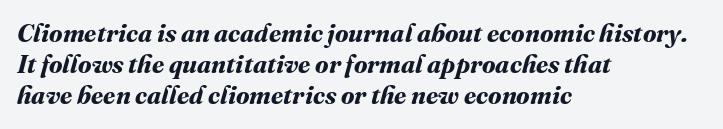
{"bold": "yes", "underline": "no", "align": "left", "line_spacing": "normal", "line_spacing_ratio": 1.25, "letter_spacing": "normal", "letter_spacing_em": 0.0, "glyph_px": 25}
